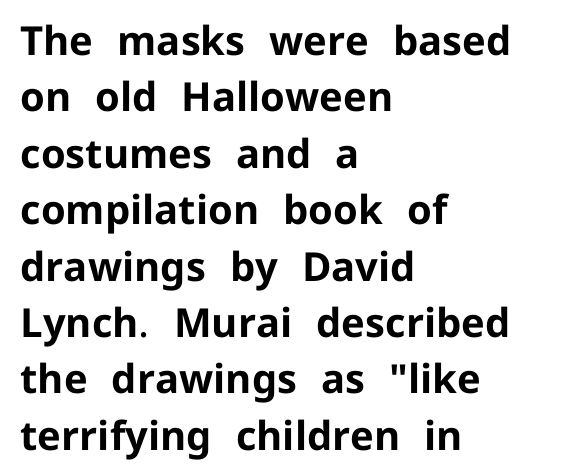
The image shows 40 px bold sans-serif type, upright; set left-aligned, normal line spacing (1.41x), normal letter spacing, not underlined; low stroke contrast and a medium x-height.
